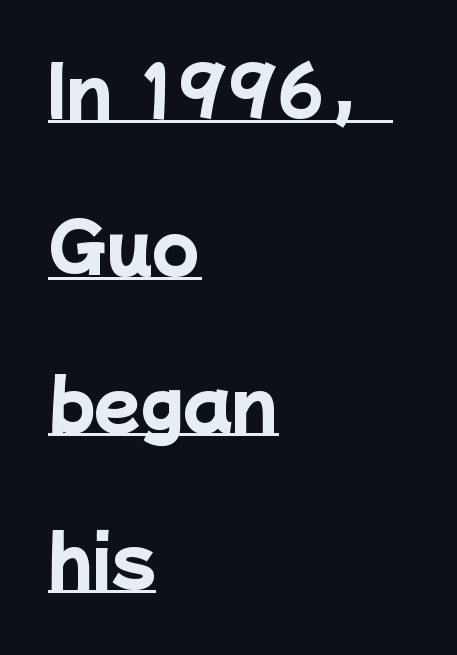
The image shows 68 px heavy sans-serif type; set left-aligned, loose line spacing (2.3x), normal letter spacing, underlined; low stroke contrast and a medium x-height.
